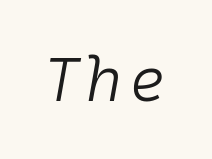
{"italic": "yes", "lean": "right", "slant_degrees": 10, "bold": "no", "weight": "light", "width": "normal", "stroke_contrast": "low", "x_height": "medium", "monospaced": "yes", "underline": "no", "glyph_px": 62}
